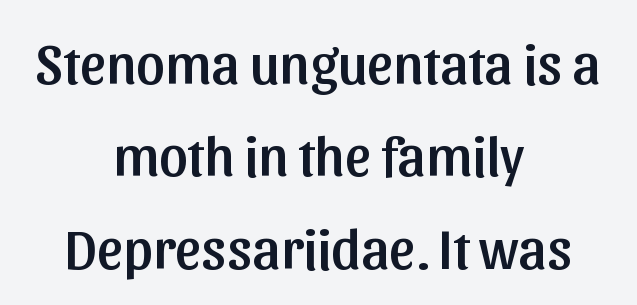
{"serif": "no", "italic": "no", "width": "normal", "stroke_contrast": "low", "x_height": "medium", "monospaced": "no", "underline": "no", "align": "center", "line_spacing": "normal", "line_spacing_ratio": 1.62, "letter_spacing": "normal", "letter_spacing_em": 0.0, "glyph_px": 57}
